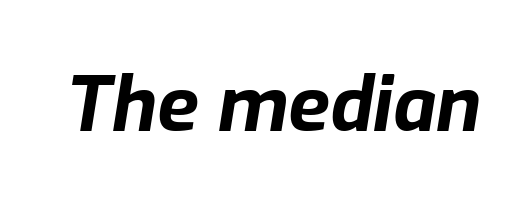
The image shows 76 px bold type, italic (leaning right); set normal letter spacing, not underlined; low stroke contrast and a medium x-height.
